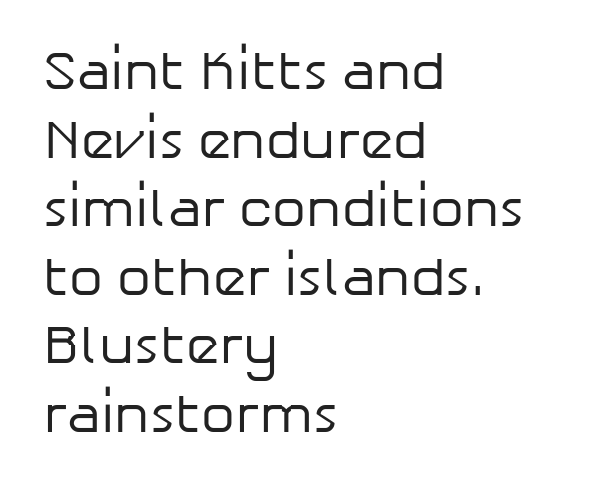
The image shows 54 px regular-weight sans-serif type, upright; set left-aligned, normal line spacing (1.27x), normal letter spacing, not underlined; low stroke contrast and a medium x-height.
